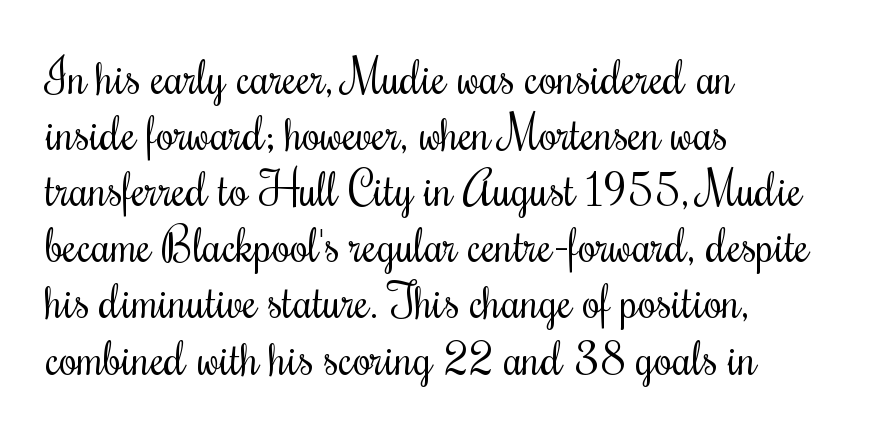
Q: Is the text bold? A: No.
Q: Is the text italic (slanted)? A: Yes.
Q: Is the typeface a serif or a sans-serif typeface? A: Serif.
Q: Is the text underlined? A: No.
Q: How is the paragraph aligned? A: Left-aligned.
Q: Is the spacing between letters normal or unusually wide? A: Normal.
Q: Width (condensed, normal, or wide)? A: Condensed.
Q: Stroke contrast? A: Medium.
Q: x-height? A: Small.
Q: Monospaced? A: No.
